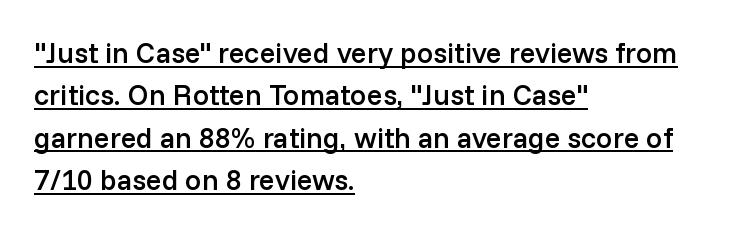
The image shows 29 px semibold sans-serif type, upright; set left-aligned, normal line spacing (1.46x), normal letter spacing, underlined; low stroke contrast and a medium x-height.
